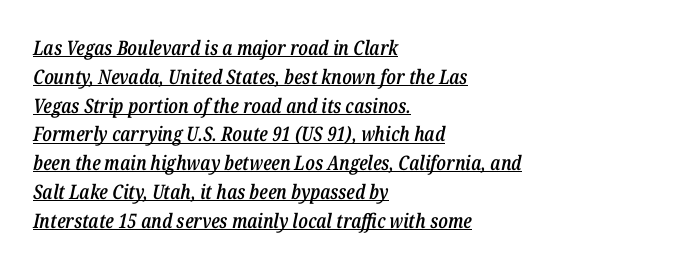
Summary of vertical rhythm: regular, with standard interline spacing. Every word sits above its own underline. Characters are canted at an angle relative to the baseline's perpendicular. The rendering anchors every line to the left-hand side. Students, this is semibold: more ink than regular, less than bold. Short note: letters normally spaced.
